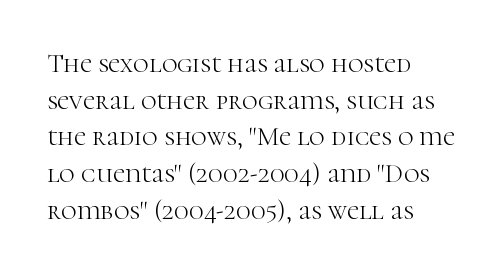
Reading down the block, your eye returns to a fixed left position each line. Do the letters lean? They stand straight. The strip under each line holds only bare page. Bold? No — there's no thickening of the strokes. Line spacing here is normal. Glyph-to-glyph distance matches everyday printed text.
